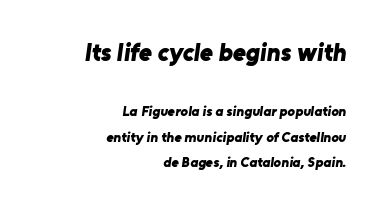
Q: Is the text bold? A: Yes.
Q: Is the text underlined? A: No.
Q: How is the paragraph aligned? A: Right-aligned.
Q: Is the spacing between letters normal or unusually wide? A: Normal.
Q: Which block of text is set in a larger size, the first (top) or the second (bottom)? A: The first (top) one.
